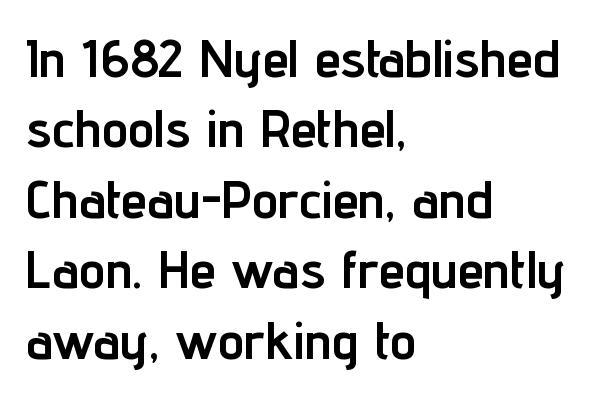
The image shows 53 px semibold, condensed sans-serif type, upright; set left-aligned, normal line spacing (1.33x), normal letter spacing, not underlined; low stroke contrast and a medium x-height.
